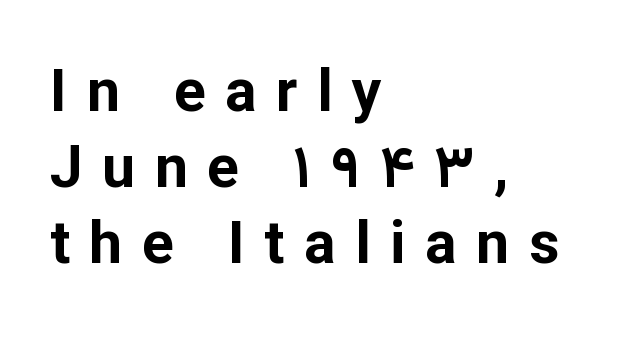
Designer's note — italics off, roman on. This rendering widens character spacing well past its baseline value. A classic flush-left, rag-right setting is used for this passage. The characters look thick and weighty, a clear bold. Looks like regular typesetting: each glyph gets only the width it needs. Regarding serifs, this sample does without them.
